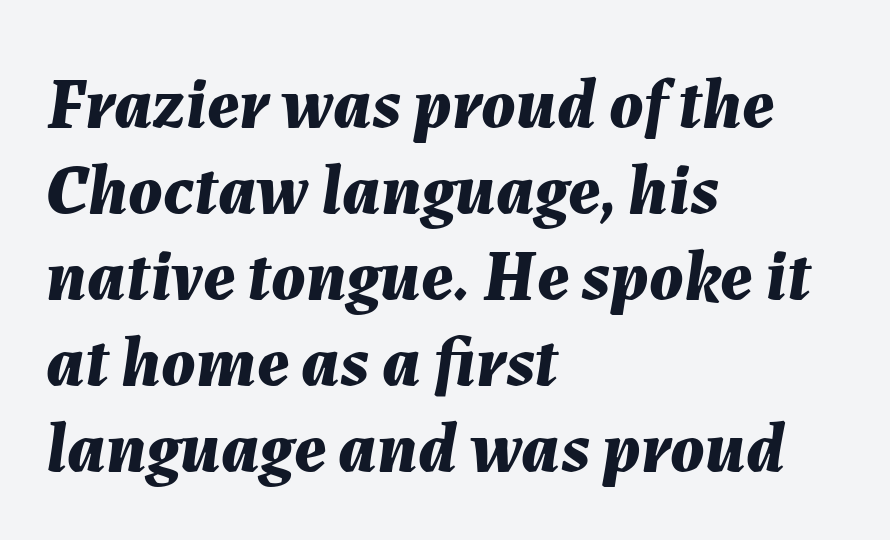
The image shows 71 px bold type, italic (leaning right); set left-aligned, line spacing 1.21x, normal letter spacing, not underlined; medium stroke contrast and a medium x-height.
